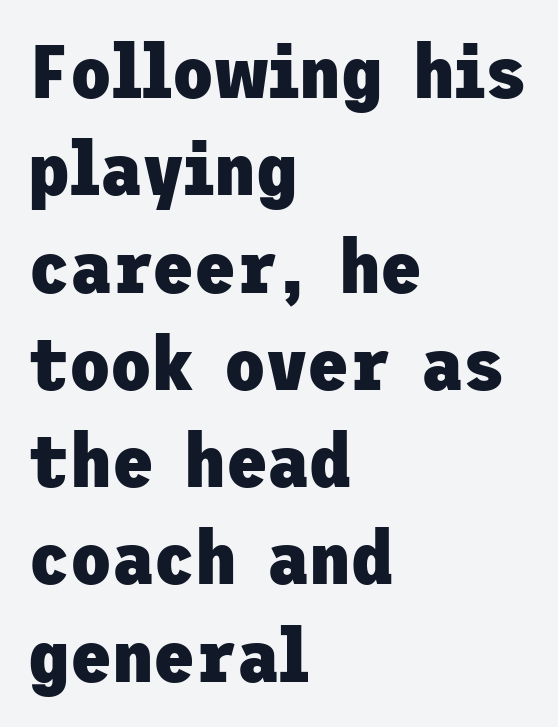
The image shows 76 px heavy sans-serif type, upright; set left-aligned, normal line spacing (1.28x), normal letter spacing, not underlined; low stroke contrast and a medium x-height.
